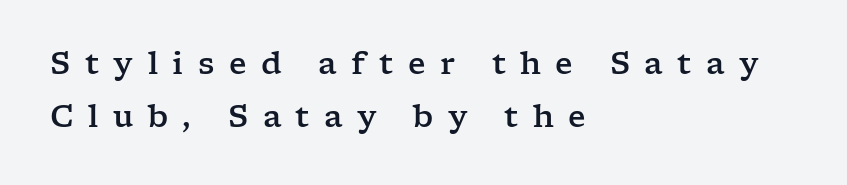
The image shows 30 px wide serif type, upright; set left-aligned, line spacing 1.77x, unusually wide letter spacing (+0.48 em), not underlined; low stroke contrast and a medium x-height.
